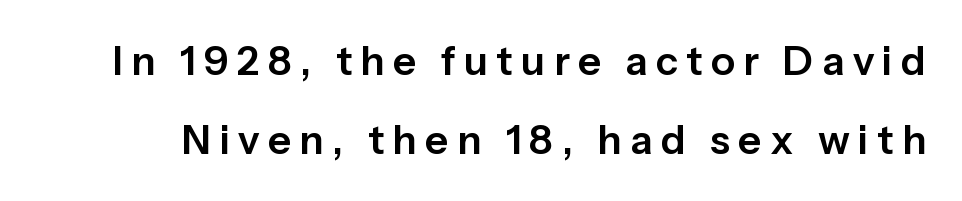
{"serif": "no", "italic": "no", "width": "normal", "stroke_contrast": "low", "x_height": "medium", "monospaced": "no", "underline": "no", "line_spacing": "loose", "line_spacing_ratio": 1.98, "letter_spacing": "wide", "letter_spacing_em": 0.21, "glyph_px": 40}
